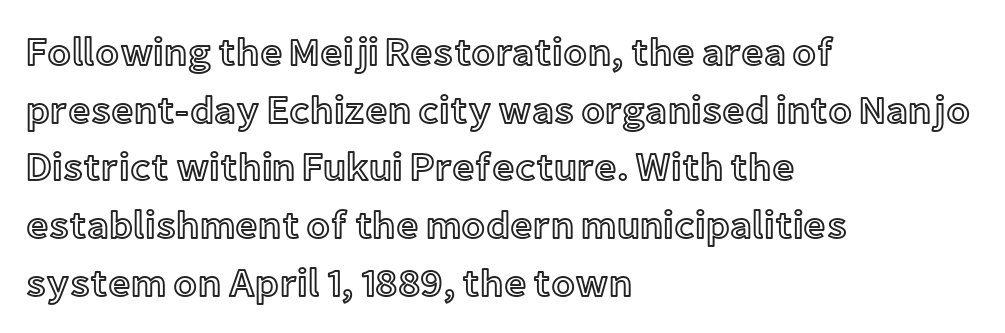
Q: Is the text italic (slanted)? A: No, it is upright.
Q: Is the text underlined? A: No.
Q: How is the paragraph aligned? A: Left-aligned.
Q: Is the spacing between letters normal or unusually wide? A: Normal.
Q: Is the spacing between lines tight, normal or loose? A: Normal.
Q: Width (condensed, normal, or wide)? A: Normal.
Q: x-height? A: Medium.
Q: Monospaced? A: No.
